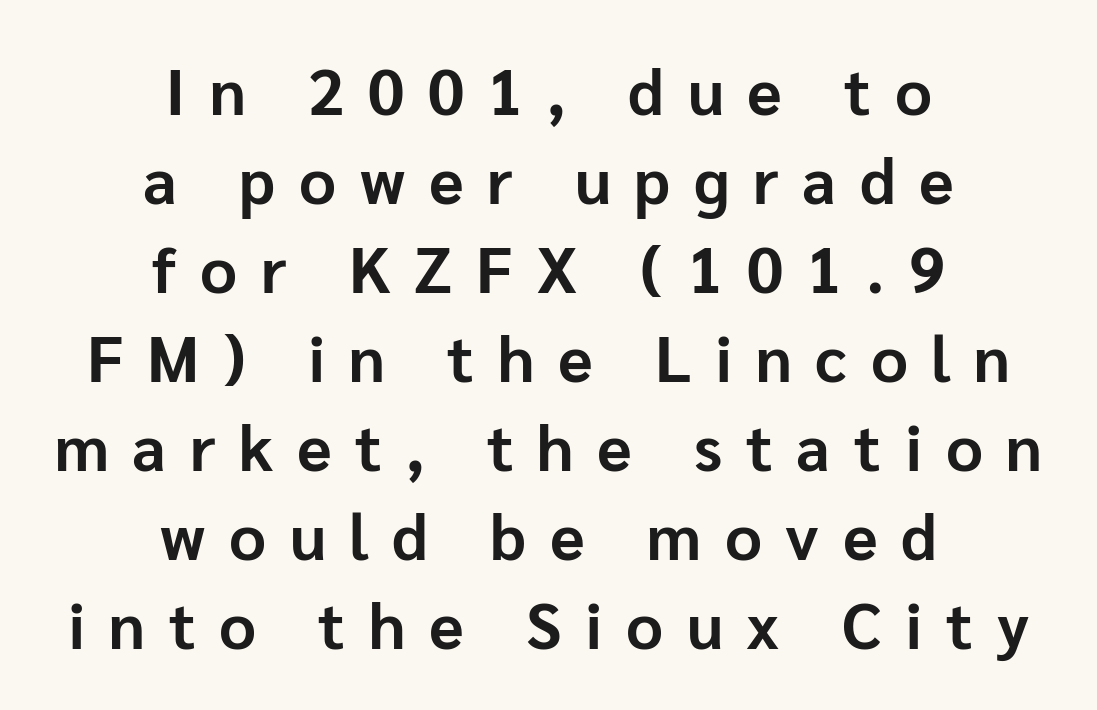
{"serif": "no", "italic": "no", "bold": "yes", "weight": "bold", "width": "normal", "stroke_contrast": "low", "x_height": "medium", "monospaced": "no", "underline": "no", "align": "center", "line_spacing": "normal", "line_spacing_ratio": 1.39, "letter_spacing": "wide", "letter_spacing_em": 0.37, "glyph_px": 64}
